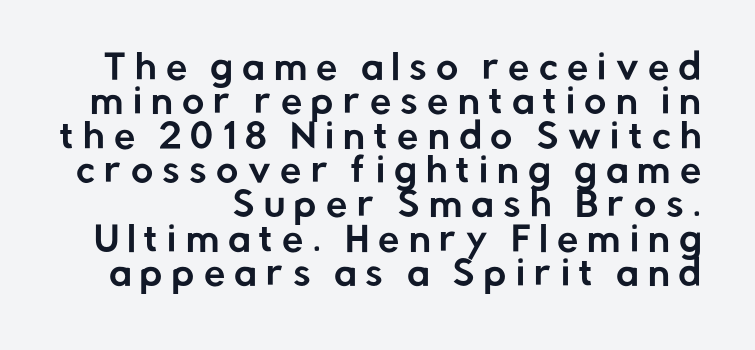
Q: Is the text italic (slanted)? A: No, it is upright.
Q: Is the typeface a serif or a sans-serif typeface? A: Sans-serif.
Q: Is the text underlined? A: No.
Q: How is the paragraph aligned? A: Right-aligned.
Q: Is the spacing between letters normal or unusually wide? A: Unusually wide.
Q: Is the spacing between lines tight, normal or loose? A: Tight.
Q: Width (condensed, normal, or wide)? A: Normal.
Q: Stroke contrast? A: Low.
Q: x-height? A: Medium.
Q: Monospaced? A: No.
